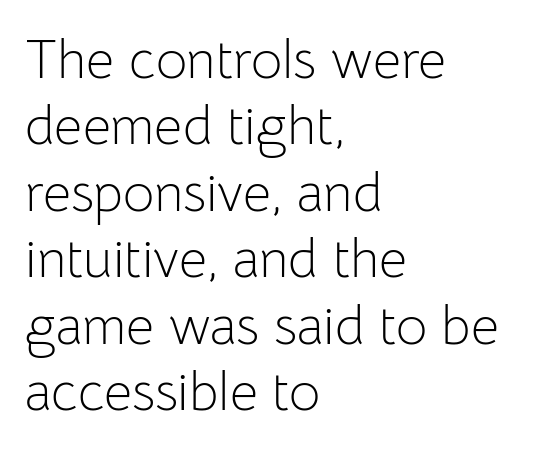
The image shows 54 px light sans-serif type, upright; set left-aligned, line spacing 1.23x, normal letter spacing, not underlined; low stroke contrast and a medium x-height.
